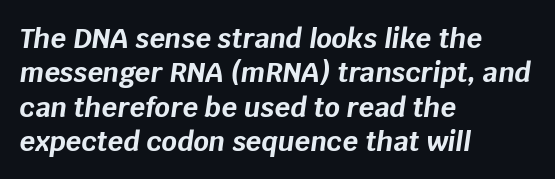
The image shows 27 px bold type, italic (leaning right); set left-aligned, normal line spacing (1.27x), normal letter spacing, not underlined.
